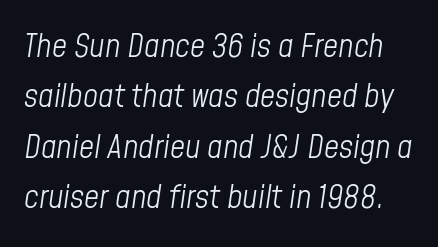
{"italic": "yes", "lean": "right", "slant_degrees": 8, "bold": "no", "weight": "light", "width": "condensed", "stroke_contrast": "low", "x_height": "medium", "monospaced": "no", "underline": "no", "line_spacing": "normal", "line_spacing_ratio": 1.53, "letter_spacing": "normal", "letter_spacing_em": 0.0, "glyph_px": 33}
